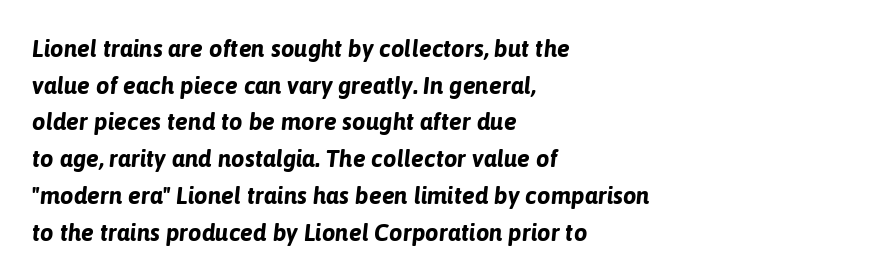
The image shows 24 px bold type, italic (leaning right); set left-aligned, normal line spacing (1.53x), normal letter spacing, not underlined.
